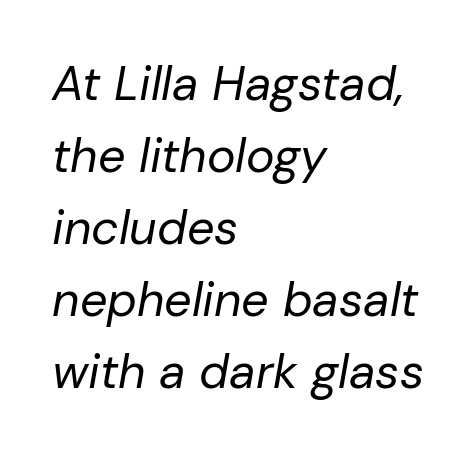
Does extra space separate the letters? No, they use regular spacing. No heavy texture on the line: the type isn't bold. The text carries the slant typical of an italic or oblique font. The designer left line spacing at the default. Note the varied advance widths — an 'i' is clearly narrower than an 'm'.
